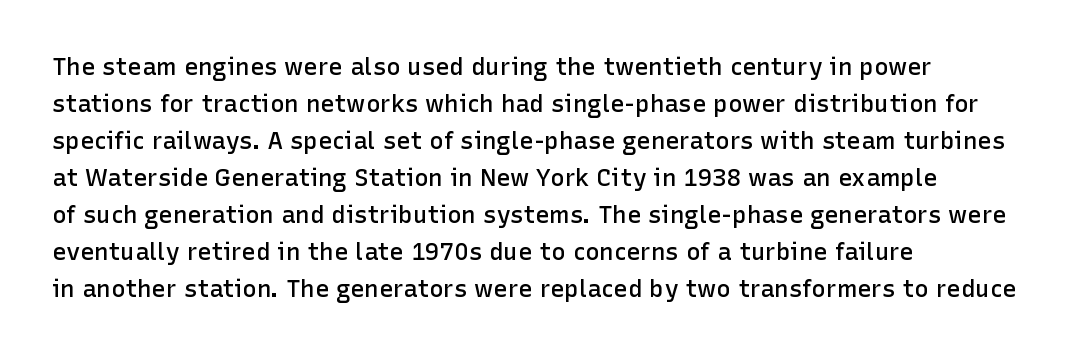
{"italic": "no", "bold": "semi", "underline": "no", "align": "left", "line_spacing": "normal", "line_spacing_ratio": 1.54, "letter_spacing": "normal", "letter_spacing_em": 0.0, "glyph_px": 24}
